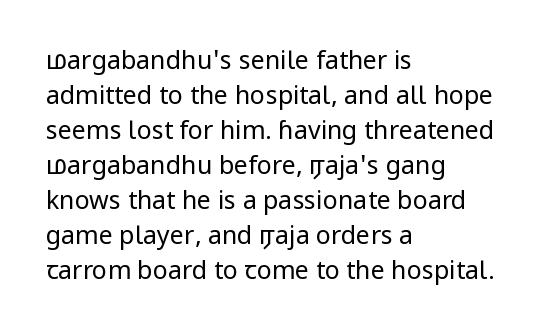
Nobody drew a line under any word here. The passage is arranged the way most books set body copy — flush left. Is the stroke heavy? The answer is a plain regular-or-lighter. Nobody touched the tracking dial on this one. A roman cut, with each character standing at attention. The space between consecutive lines is moderate.
